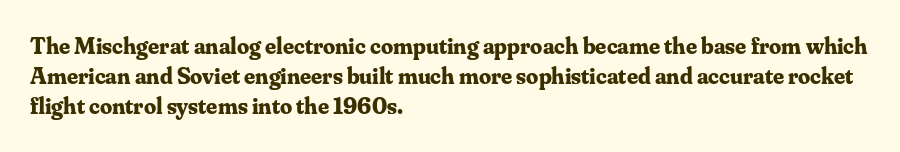
Q: Is the text bold? A: Yes.
Q: Is the text italic (slanted)? A: No, it is upright.
Q: Is the text underlined? A: No.
Q: How is the paragraph aligned? A: Left-aligned.
Q: Is the spacing between letters normal or unusually wide? A: Normal.
Q: Is the spacing between lines tight, normal or loose? A: Normal.
